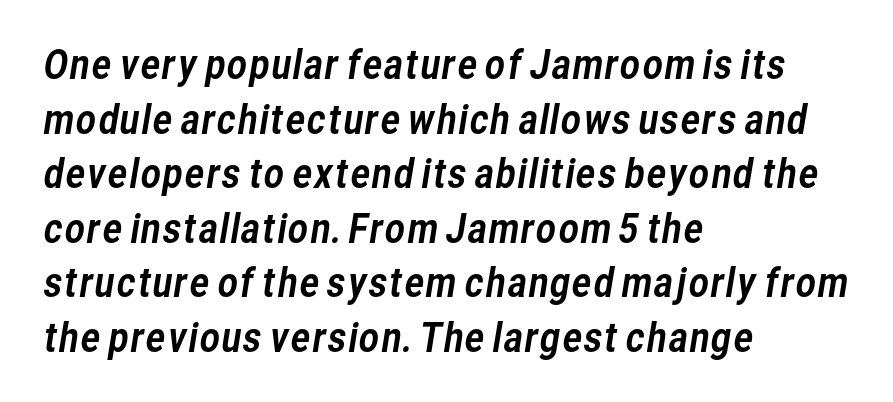
Q: Is the typeface a serif or a sans-serif typeface? A: Sans-serif.
Q: Is the text underlined? A: No.
Q: How is the paragraph aligned? A: Left-aligned.
Q: Is the spacing between letters normal or unusually wide? A: Normal.
Q: Is the spacing between lines tight, normal or loose? A: Normal.
Q: Width (condensed, normal, or wide)? A: Normal.
Q: Stroke contrast? A: Low.
Q: x-height? A: Medium.
Q: Monospaced? A: No.
